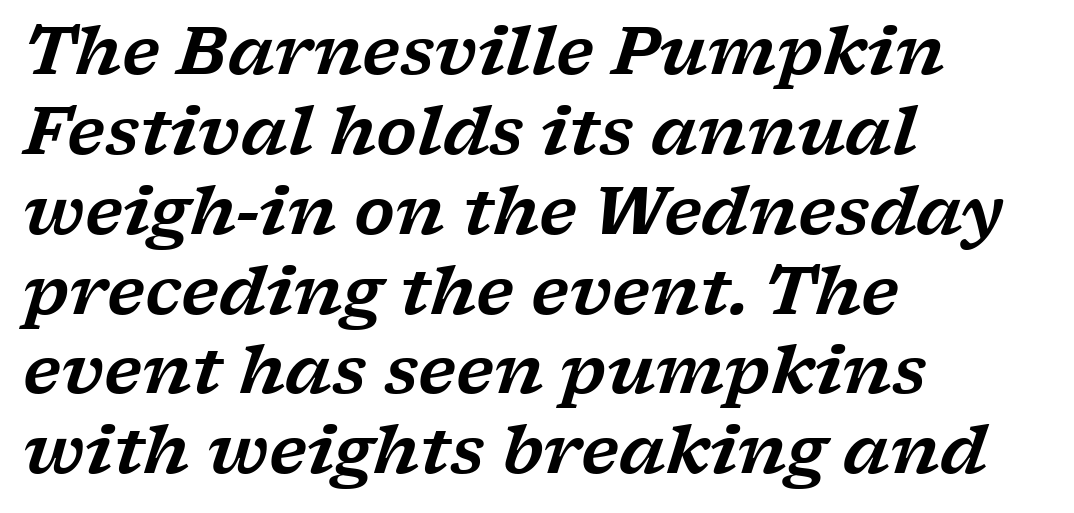
I'd call this a serif setting — the letters wear small feet. A bare baseline throughout the passage. Style check: oblique. You could not count columns in this text — the font is proportionally spaced.
